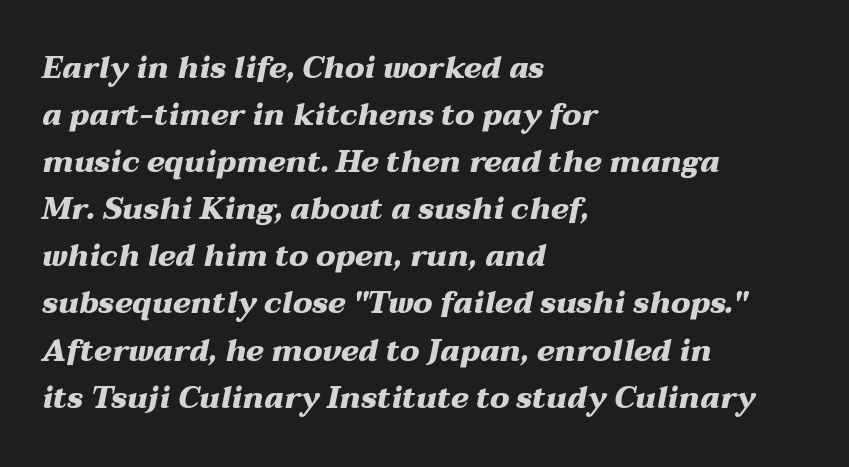
The image shows 30 px heavy, wide type, italic (leaning right); set left-aligned, normal line spacing (1.57x), normal letter spacing, not underlined; medium stroke contrast and a medium x-height.
